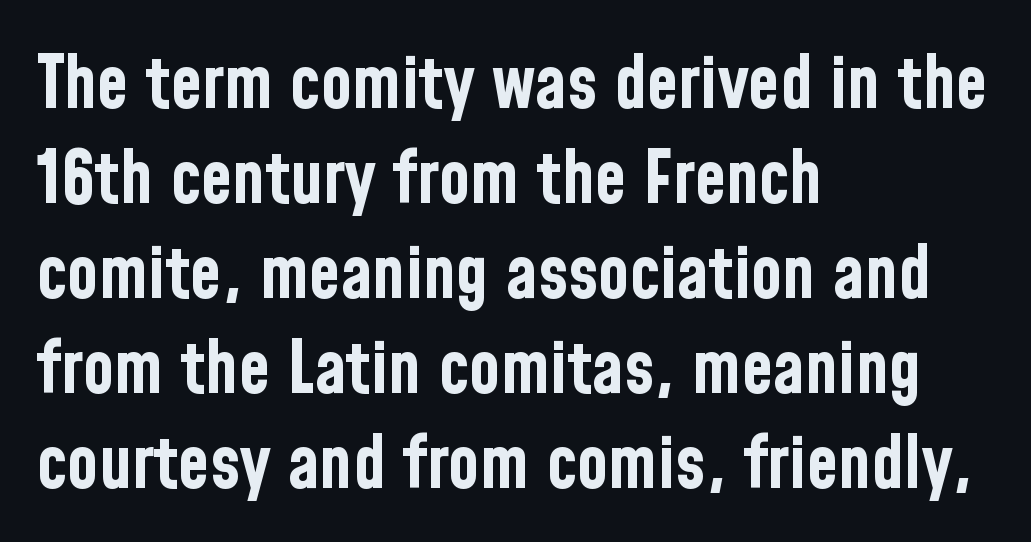
{"serif": "no", "italic": "no", "bold": "yes", "weight": "bold", "width": "condensed", "stroke_contrast": "low", "x_height": "medium", "monospaced": "no", "underline": "no", "align": "left", "line_spacing": "normal", "line_spacing_ratio": 1.32, "letter_spacing": "normal", "letter_spacing_em": 0.0, "glyph_px": 72}
